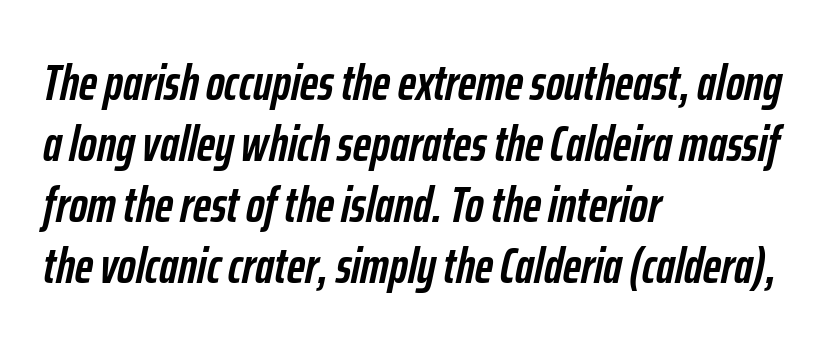
{"italic": "yes", "lean": "right", "slant_degrees": 12, "bold": "yes", "weight": "semibold", "width": "condensed", "stroke_contrast": "low", "x_height": "medium", "monospaced": "no", "underline": "no", "align": "left", "line_spacing_ratio": 1.22, "letter_spacing": "normal", "letter_spacing_em": 0.0, "glyph_px": 50}
